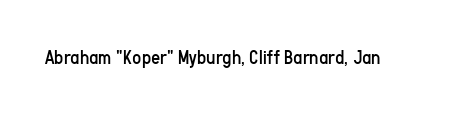
{"italic": "no", "bold": "no", "underline": "no", "letter_spacing": "normal", "letter_spacing_em": 0.0, "glyph_px": 20}
